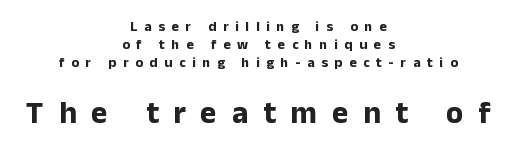
The image shows 31 px bold sans-serif type, upright; set centered, normal line spacing (1.28x), unusually wide letter spacing (+0.48 em), not underlined; the second (bottom) block is 2.21x larger; low stroke contrast and a medium x-height.
